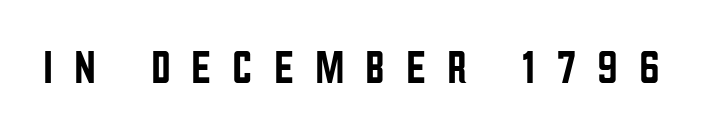
The image shows 46 px condensed sans-serif type, upright; set unusually wide letter spacing (+0.45 em), not underlined; low stroke contrast and a large x-height.
